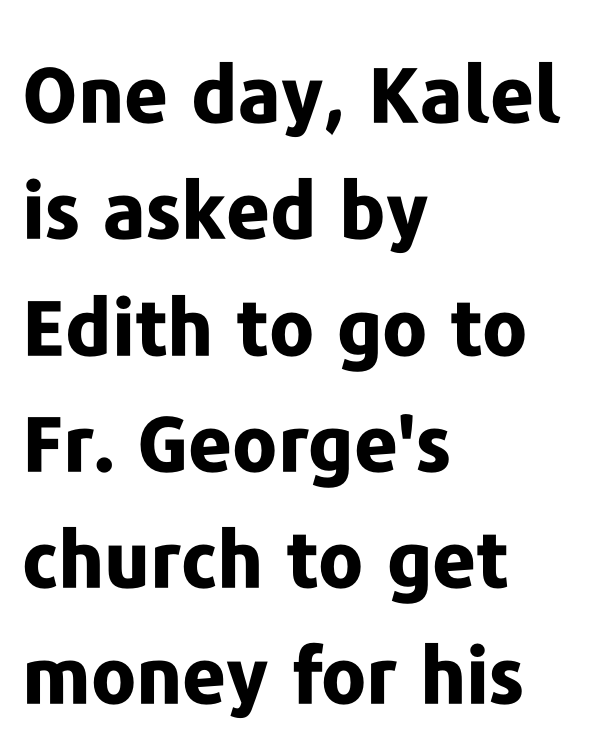
The text block is weighted toward the left margin, trailing off unevenly rightward. The specimen reads as upright at a glance. Standard letterfit; no display-style spreading of the glyphs. Compared with an ordinary text face, these strokes are far heavier — a full bold.
